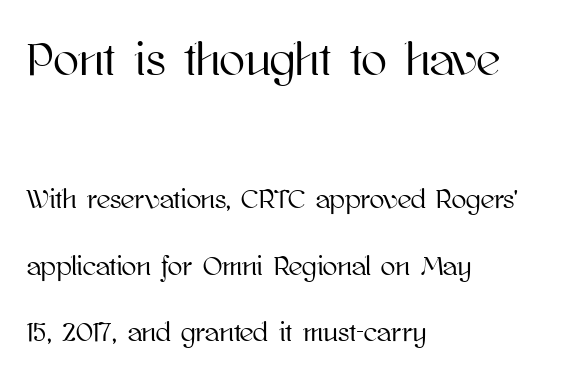
{"italic": "no", "width": "normal", "stroke_contrast": "high", "x_height": "medium", "monospaced": "no", "underline": "no", "align": "left", "line_spacing": "loose", "line_spacing_ratio": 2.46, "letter_spacing": "normal", "letter_spacing_em": 0.0, "larger_block": "first", "size_ratio": 1.74, "glyph_px": 47}
